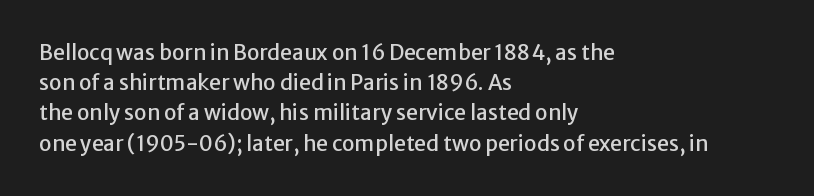
The image shows 21 px text type, upright; set left-aligned, normal line spacing (1.44x), normal letter spacing, not underlined.
